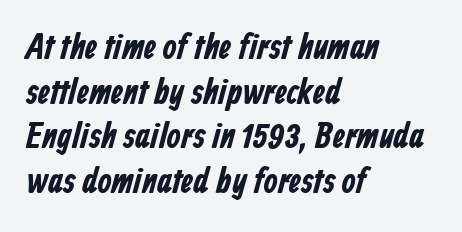
Q: Is the text bold? A: Yes.
Q: Is the typeface a serif or a sans-serif typeface? A: Sans-serif.
Q: Is the text underlined? A: No.
Q: How is the paragraph aligned? A: Left-aligned.
Q: Is the spacing between letters normal or unusually wide? A: Normal.
Q: Width (condensed, normal, or wide)? A: Condensed.
Q: Stroke contrast? A: Low.
Q: x-height? A: Medium.
Q: Monospaced? A: No.
